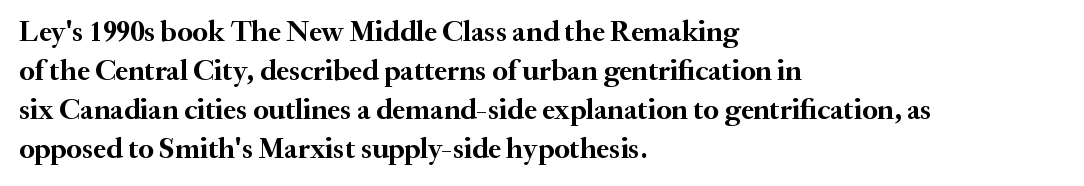
Q: Is the text bold? A: Yes.
Q: Is the text italic (slanted)? A: No, it is upright.
Q: Is the typeface a serif or a sans-serif typeface? A: Serif.
Q: Is the text underlined? A: No.
Q: How is the paragraph aligned? A: Left-aligned.
Q: Is the spacing between letters normal or unusually wide? A: Normal.
Q: Is the spacing between lines tight, normal or loose? A: Normal.
Q: Width (condensed, normal, or wide)? A: Normal.
Q: Stroke contrast? A: Medium.
Q: x-height? A: Small.
Q: Monospaced? A: No.
